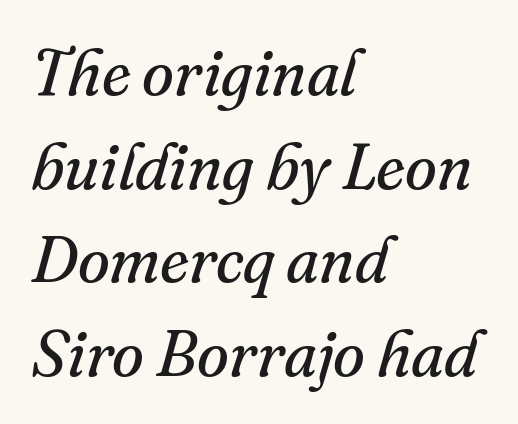
{"serif": "yes", "italic": "yes", "lean": "right", "slant_degrees": 16, "bold": "no", "weight": "regular", "width": "normal", "stroke_contrast": "medium", "x_height": "small", "monospaced": "no", "underline": "no", "align": "left", "line_spacing": "normal", "line_spacing_ratio": 1.44, "letter_spacing": "normal", "letter_spacing_em": 0.0, "glyph_px": 65}
